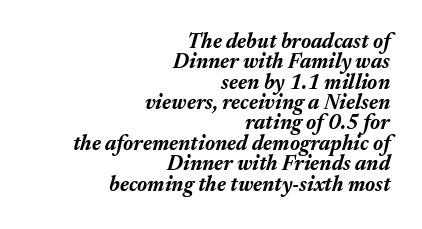
This block would grow much taller if given ordinary leading; it's compressed now. When letters slant like this, we call the style italic. Look at the tracking — it's just the regular setting, nothing added. A student would call this right alignment; a typographer would say flush right, rag left. You'd pick this weight for a headline — it's a proper bold.
